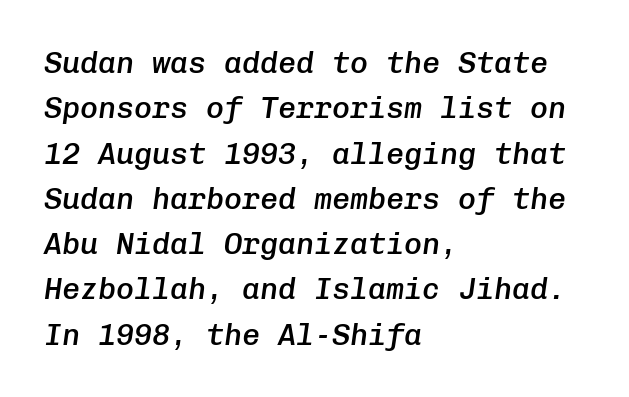
Q: Is the text bold? A: Semi-bold.
Q: Is the text italic (slanted)? A: Yes, it leans right by about 8 degrees.
Q: Is the text underlined? A: No.
Q: How is the paragraph aligned? A: Left-aligned.
Q: Is the spacing between letters normal or unusually wide? A: Normal.
Q: Is the spacing between lines tight, normal or loose? A: Normal.
Q: Width (condensed, normal, or wide)? A: Normal.
Q: Stroke contrast? A: Low.
Q: x-height? A: Medium.
Q: Monospaced? A: Yes.
